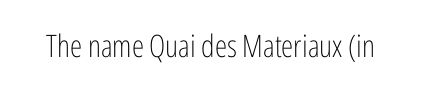
The image shows 31 px light, condensed sans-serif type, upright; set normal letter spacing, not underlined; low stroke contrast and a medium x-height.
